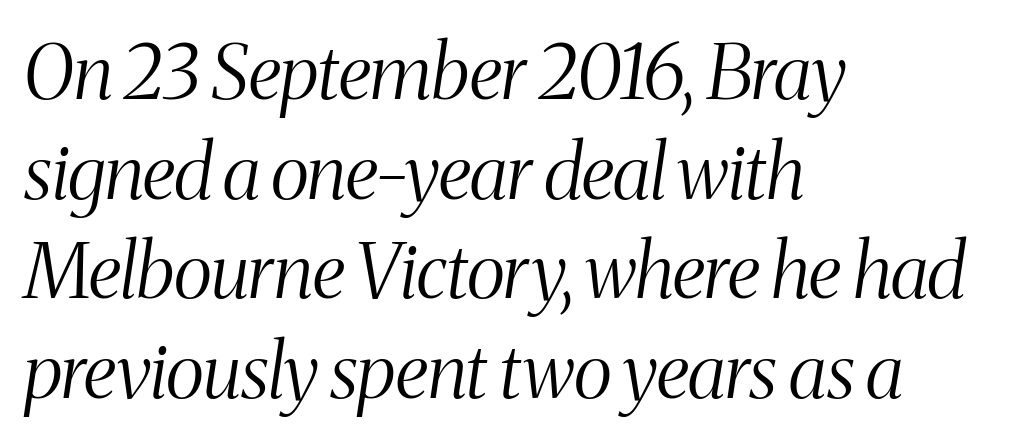
Q: Is the text bold? A: No.
Q: Is the text italic (slanted)? A: Yes, it leans right by about 8 degrees.
Q: Is the typeface a serif or a sans-serif typeface? A: Serif.
Q: Is the text underlined? A: No.
Q: How is the paragraph aligned? A: Left-aligned.
Q: Is the spacing between letters normal or unusually wide? A: Normal.
Q: Is the spacing between lines tight, normal or loose? A: Normal.
Q: Width (condensed, normal, or wide)? A: Condensed.
Q: Stroke contrast? A: Medium.
Q: x-height? A: Medium.
Q: Monospaced? A: No.
